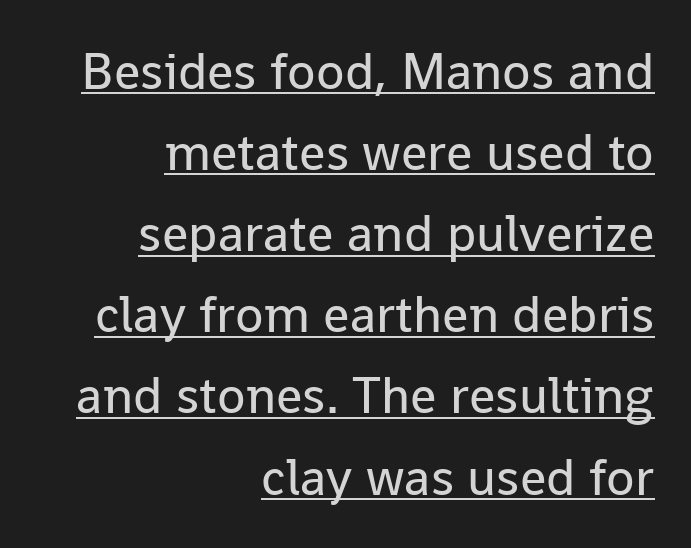
Q: Is the text bold? A: No.
Q: Is the text italic (slanted)? A: No, it is upright.
Q: Is the typeface a serif or a sans-serif typeface? A: Sans-serif.
Q: Is the text underlined? A: Yes.
Q: How is the paragraph aligned? A: Right-aligned.
Q: Is the spacing between letters normal or unusually wide? A: Normal.
Q: Is the spacing between lines tight, normal or loose? A: Normal.
Q: Width (condensed, normal, or wide)? A: Normal.
Q: Stroke contrast? A: Low.
Q: x-height? A: Medium.
Q: Monospaced? A: No.
